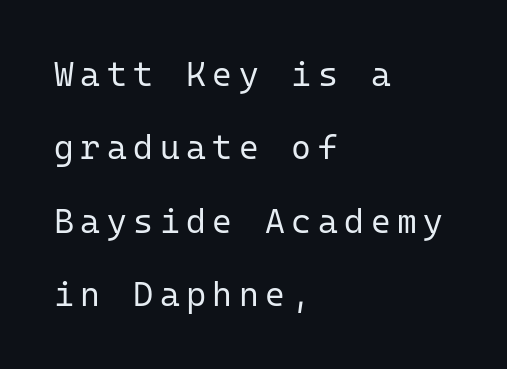
This rendering features lettering with no underline. The letters stand upright; this is a roman face. Serifs: no, the terminals of the letterforms are clean. Heft: none added — not bold. Which margin do the lines hug? The left one — the right edge is uneven.
